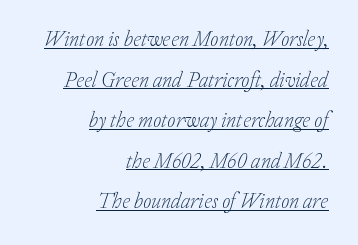
{"italic": "yes", "lean": "right", "slant_degrees": 20, "bold": "no", "underline": "yes", "align": "right", "line_spacing": "loose", "line_spacing_ratio": 1.93, "letter_spacing": "normal", "letter_spacing_em": 0.0, "glyph_px": 21}
